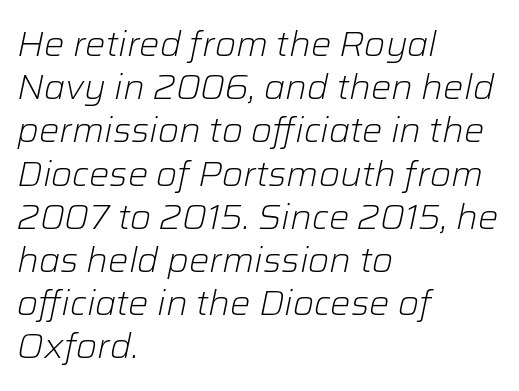
The paragraph has a hard left edge and a soft right edge. Compared with typical paragraphs, the rows here are spaced about the same. In terms of posture, this sample is oblique. Underline: absent. No chunkiness to these letters — they're not bold.
